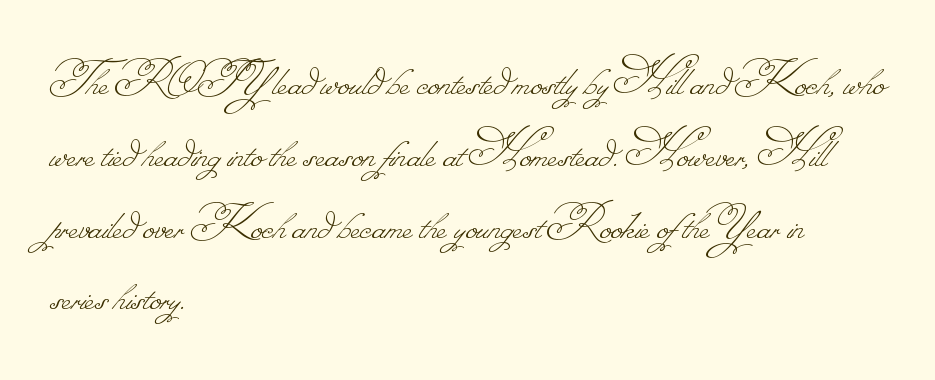
{"bold": "no", "weight": "thin", "width": "normal", "stroke_contrast": "low", "monospaced": "no", "underline": "no", "align": "left", "line_spacing": "normal", "line_spacing_ratio": 1.38, "letter_spacing": "normal", "letter_spacing_em": 0.0, "glyph_px": 52}
